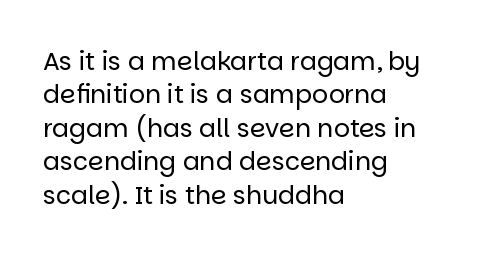
The image shows 25 px text type, upright; set left-aligned, normal line spacing (1.34x), normal letter spacing, not underlined.
